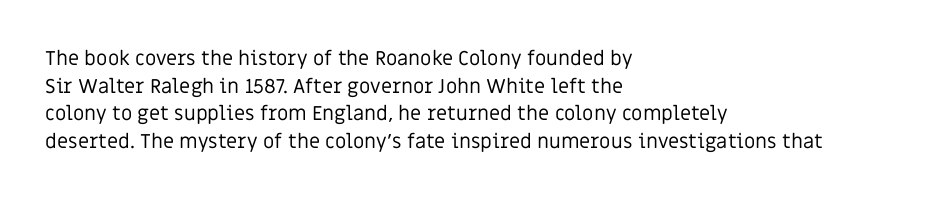
The image shows 20 px text type, upright; set left-aligned, normal line spacing (1.38x), normal letter spacing, not underlined.
